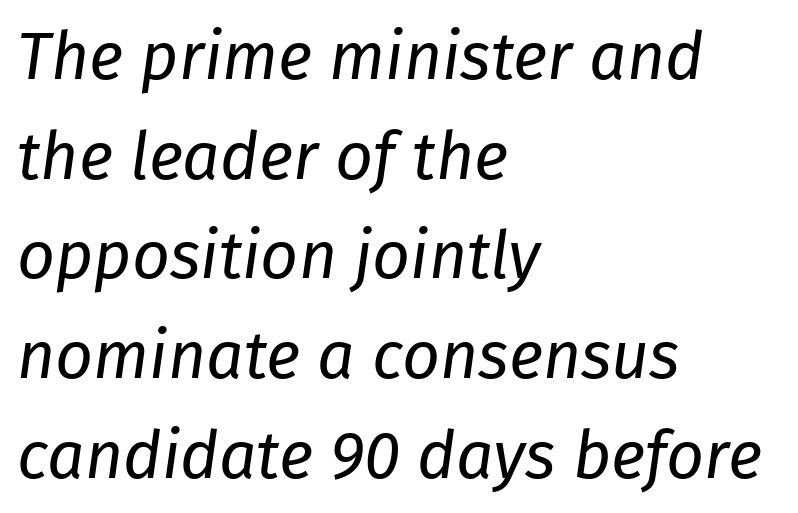
{"italic": "yes", "lean": "right", "slant_degrees": 8, "bold": "no", "weight": "regular", "width": "normal", "stroke_contrast": "low", "x_height": "medium", "monospaced": "no", "underline": "no", "align": "left", "line_spacing": "normal", "line_spacing_ratio": 1.51, "letter_spacing": "normal", "letter_spacing_em": 0.0, "glyph_px": 66}
